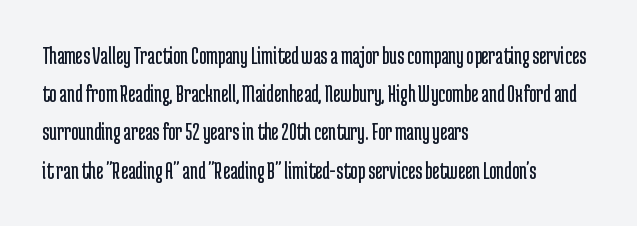
{"italic": "no", "bold": "no", "underline": "no", "align": "left", "line_spacing": "normal", "line_spacing_ratio": 1.53, "letter_spacing": "normal", "letter_spacing_em": 0.0, "glyph_px": 25}
